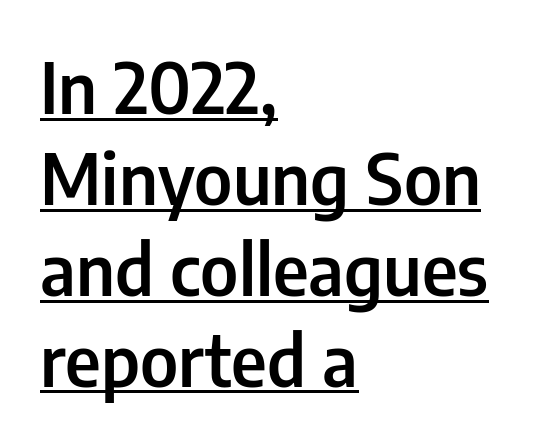
{"serif": "no", "italic": "no", "bold": "semi", "weight": "semibold", "width": "condensed", "stroke_contrast": "low", "x_height": "medium", "monospaced": "no", "underline": "yes", "align": "left", "line_spacing": "normal", "line_spacing_ratio": 1.28, "letter_spacing": "normal", "letter_spacing_em": 0.0, "glyph_px": 71}
